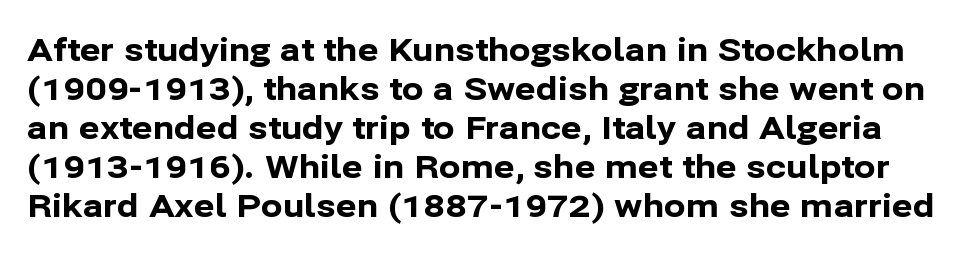
Q: Is the text bold? A: Yes.
Q: Is the text italic (slanted)? A: No, it is upright.
Q: Is the typeface a serif or a sans-serif typeface? A: Sans-serif.
Q: Is the text underlined? A: No.
Q: Is the spacing between letters normal or unusually wide? A: Normal.
Q: Width (condensed, normal, or wide)? A: Normal.
Q: Stroke contrast? A: Low.
Q: x-height? A: Medium.
Q: Monospaced? A: No.
